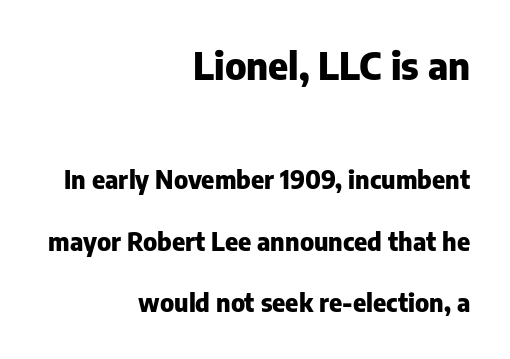
Widely set lines give the paragraph a tall, airy silhouette. The letters are bold, with thick, heavy strokes. This sample has the flowing, uneven cadence of proportional lettering. Which chunk is bigger? The first one — the top block dwarfs the bottom.
